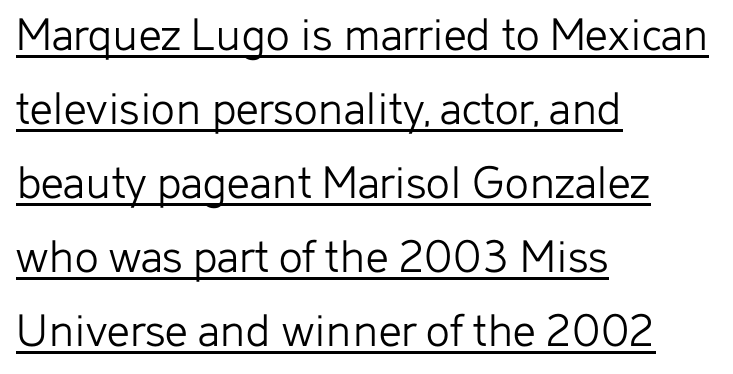
{"serif": "no", "italic": "no", "bold": "no", "weight": "light", "width": "normal", "stroke_contrast": "low", "x_height": "medium", "monospaced": "no", "underline": "yes", "align": "left", "line_spacing": "normal", "line_spacing_ratio": 1.48, "letter_spacing": "normal", "letter_spacing_em": 0.0, "glyph_px": 50}
